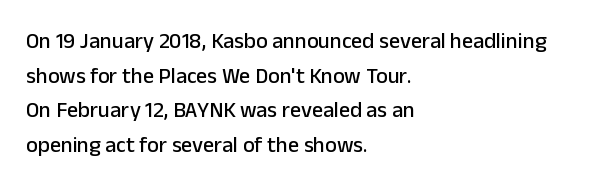
{"italic": "no", "underline": "no", "align": "left", "line_spacing": "normal", "line_spacing_ratio": 1.57, "letter_spacing": "normal", "letter_spacing_em": 0.0, "glyph_px": 22}
